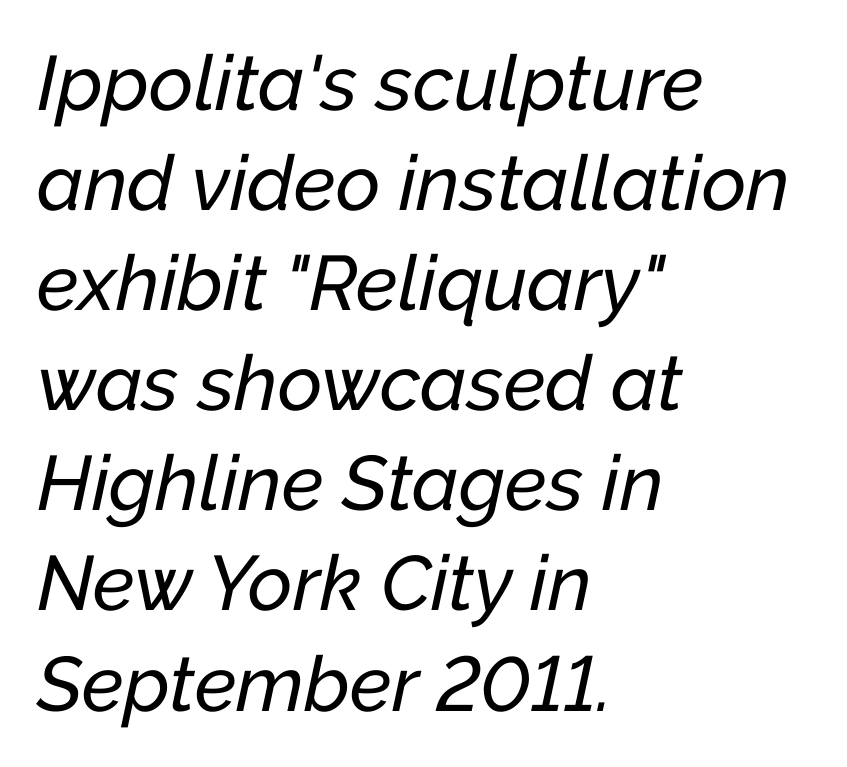
The passage shown has conventional tracking throughout. Check under the words: just untouched page. A typesetter would call this proportional, since set widths differ per character. Yep, that's italic — everything's leaning.
